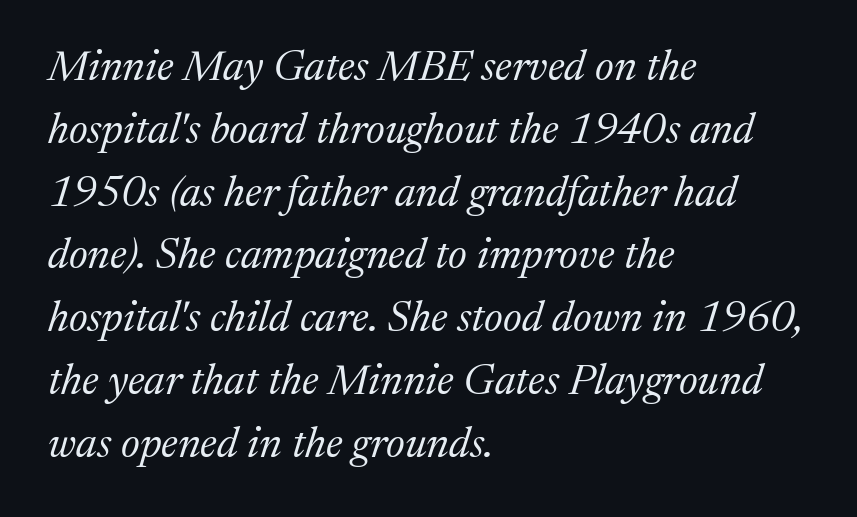
The image shows 43 px regular-weight serif type, italic (leaning right); set left-aligned, normal line spacing (1.46x), normal letter spacing, not underlined; medium stroke contrast and a medium x-height.
